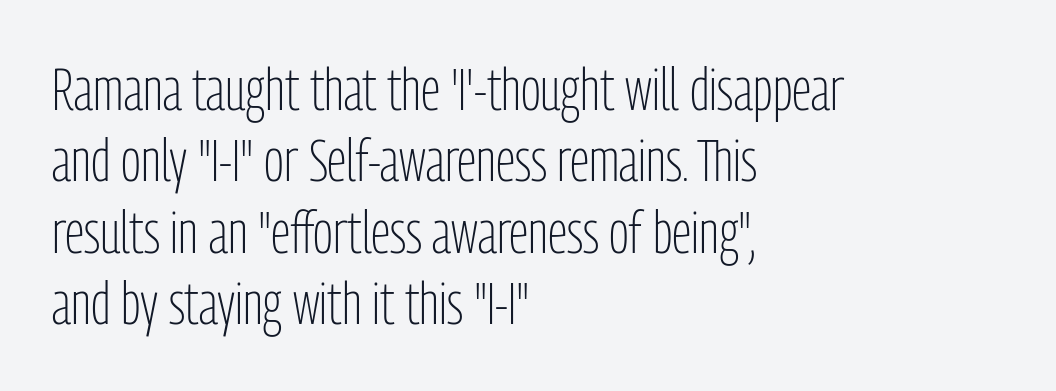
Each stroke keeps to a modest, everyday thickness or less. Descenders hang freely into open space. The type sits square on the baseline with zero lean. The text was rendered using a sans face with plain stroke endings. The rendering uses natural spacing where letterforms have individual widths.
